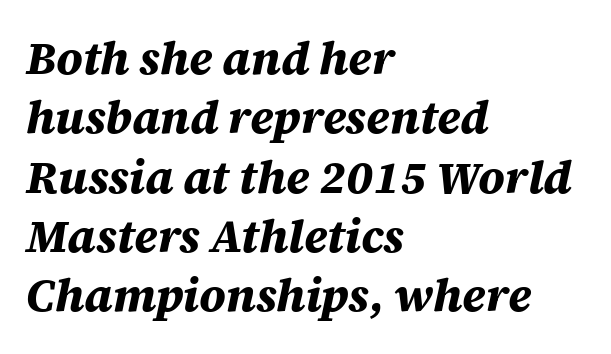
{"italic": "yes", "lean": "right", "slant_degrees": 12, "bold": "yes", "weight": "bold", "width": "normal", "stroke_contrast": "medium", "x_height": "large", "monospaced": "no", "underline": "no", "align": "left", "line_spacing": "normal", "line_spacing_ratio": 1.29, "letter_spacing": "normal", "letter_spacing_em": 0.0, "glyph_px": 46}
